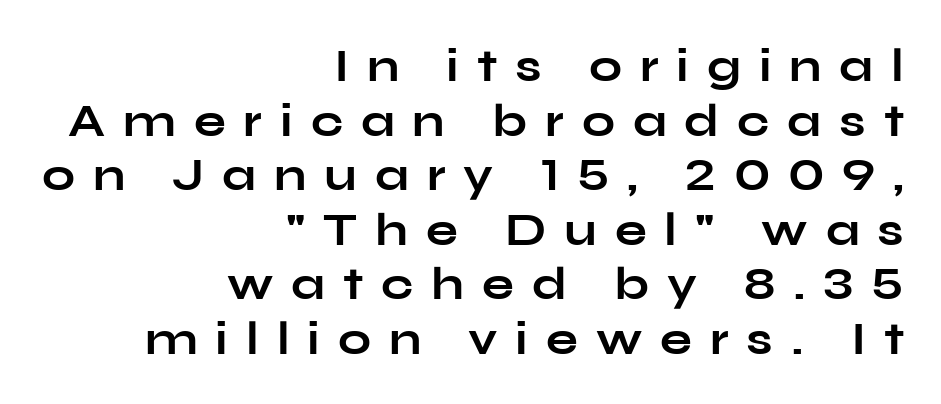
The image shows 47 px bold, wide sans-serif type, upright; set right-aligned, line spacing 1.16x, unusually wide letter spacing (+0.38 em), not underlined; low stroke contrast and a medium x-height.
